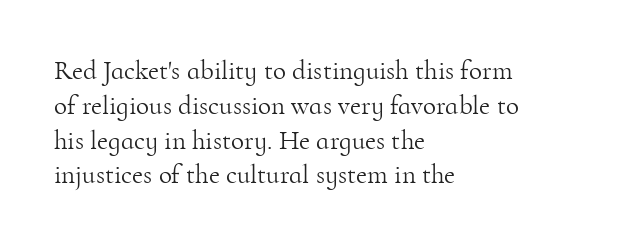
{"italic": "no", "bold": "no", "underline": "no", "align": "left", "line_spacing": "normal", "line_spacing_ratio": 1.29, "letter_spacing": "normal", "letter_spacing_em": 0.0, "glyph_px": 27}
